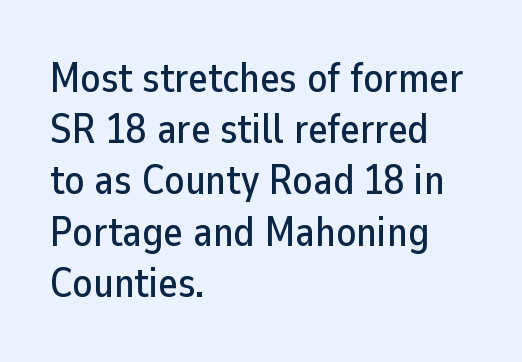
Q: Is the text italic (slanted)? A: No, it is upright.
Q: Is the typeface a serif or a sans-serif typeface? A: Sans-serif.
Q: Is the text underlined? A: No.
Q: How is the paragraph aligned? A: Left-aligned.
Q: Is the spacing between letters normal or unusually wide? A: Normal.
Q: Is the spacing between lines tight, normal or loose? A: Normal.
Q: Width (condensed, normal, or wide)? A: Normal.
Q: Stroke contrast? A: Low.
Q: x-height? A: Medium.
Q: Monospaced? A: No.
